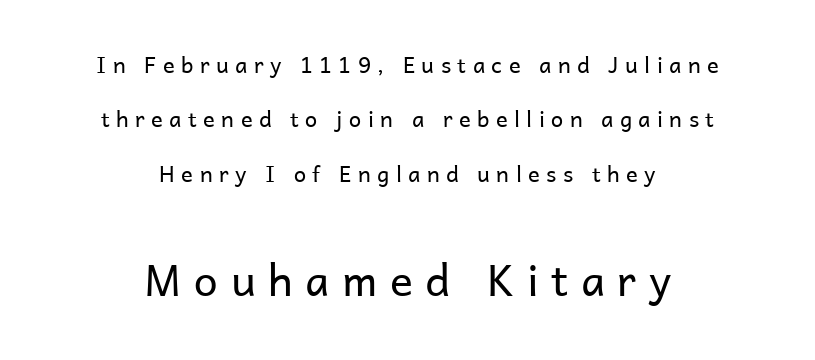
The image shows 43 px regular-weight sans-serif type, upright; set centered, loose line spacing (2.47x), unusually wide letter spacing (+0.29 em), not underlined; the second (bottom) block is 1.95x larger; low stroke contrast and a medium x-height.
